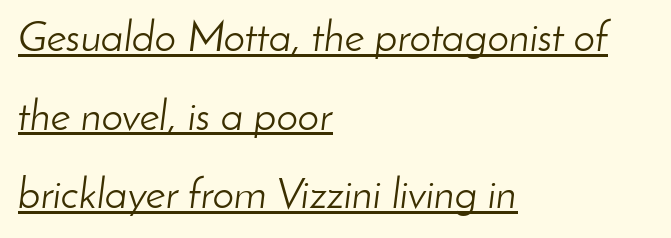
Q: Is the text bold? A: No.
Q: Is the text italic (slanted)? A: Yes, it leans right by about 8 degrees.
Q: Is the text underlined? A: Yes.
Q: How is the paragraph aligned? A: Left-aligned.
Q: Is the spacing between letters normal or unusually wide? A: Normal.
Q: Width (condensed, normal, or wide)? A: Normal.
Q: Stroke contrast? A: Low.
Q: x-height? A: Small.
Q: Monospaced? A: No.
